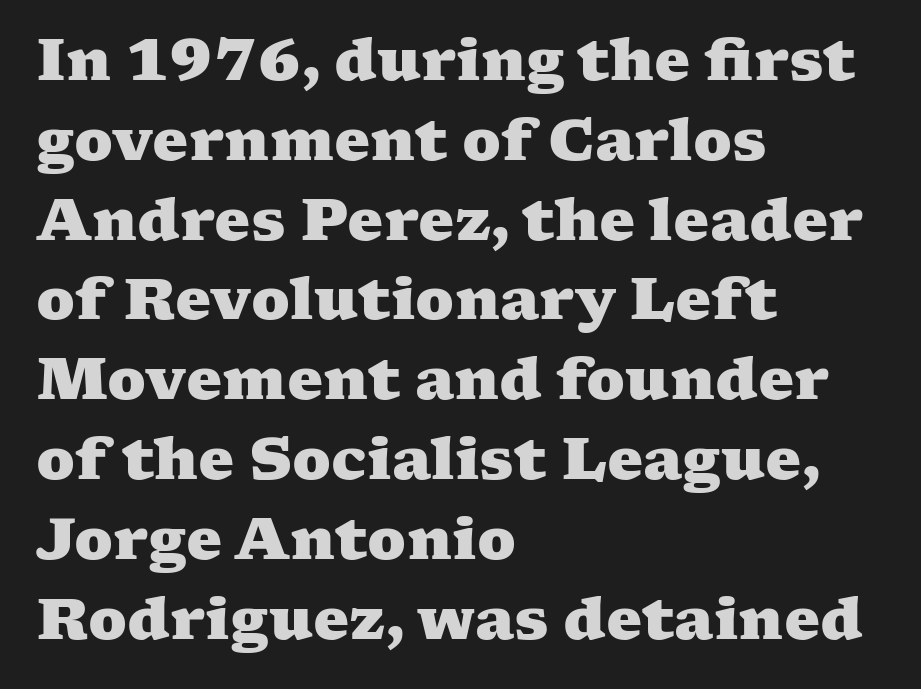
Q: Is the text bold? A: Yes.
Q: Is the typeface a serif or a sans-serif typeface? A: Serif.
Q: Is the text underlined? A: No.
Q: How is the paragraph aligned? A: Left-aligned.
Q: Is the spacing between letters normal or unusually wide? A: Normal.
Q: Is the spacing between lines tight, normal or loose? A: Normal.
Q: Width (condensed, normal, or wide)? A: Wide.
Q: Stroke contrast? A: Medium.
Q: x-height? A: Medium.
Q: Monospaced? A: No.
